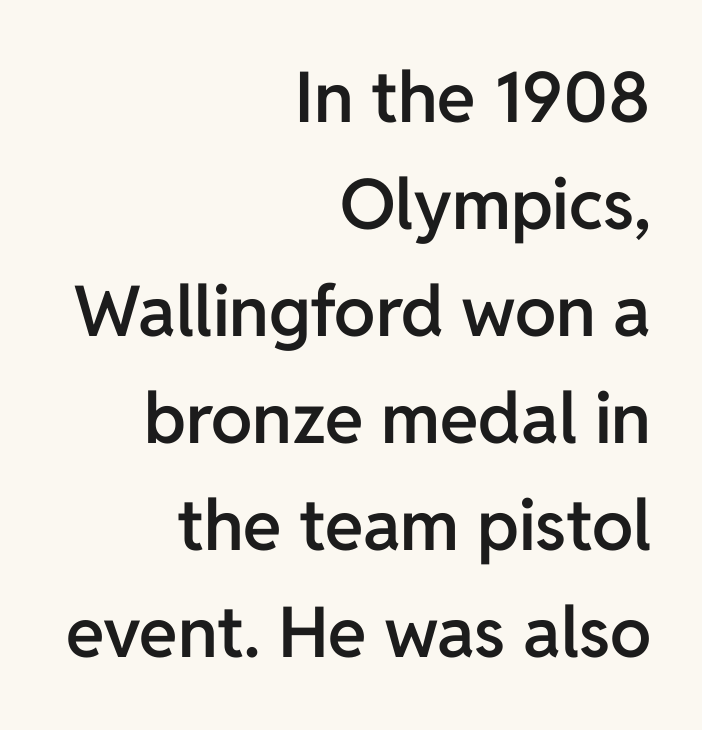
Q: Is the text bold? A: Semi-bold.
Q: Is the text italic (slanted)? A: No, it is upright.
Q: Is the typeface a serif or a sans-serif typeface? A: Sans-serif.
Q: Is the text underlined? A: No.
Q: How is the paragraph aligned? A: Right-aligned.
Q: Is the spacing between letters normal or unusually wide? A: Normal.
Q: Is the spacing between lines tight, normal or loose? A: Normal.
Q: Width (condensed, normal, or wide)? A: Normal.
Q: Stroke contrast? A: Low.
Q: x-height? A: Medium.
Q: Monospaced? A: No.
